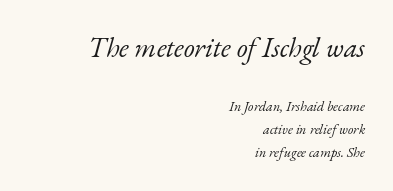
The image shows 28 px light serif type, italic (leaning right); set right-aligned, normal line spacing (1.64x), normal letter spacing, not underlined; the first (top) block is 2.0x larger; low stroke contrast and a small x-height.
